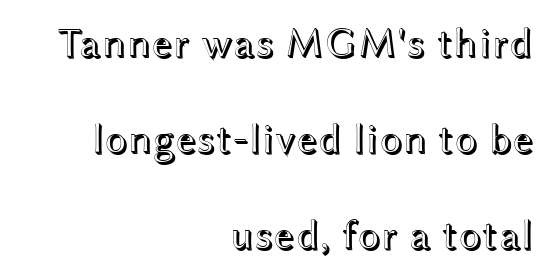
Standard letterfit; no display-style spreading of the glyphs. Vertically, the passage feels expansive, rows floating well apart. The face used here is proportionally spaced, like ordinary book or web type. Each row of text sits above clean, open space. Caption: multi-line text, flush right, ragged left.
